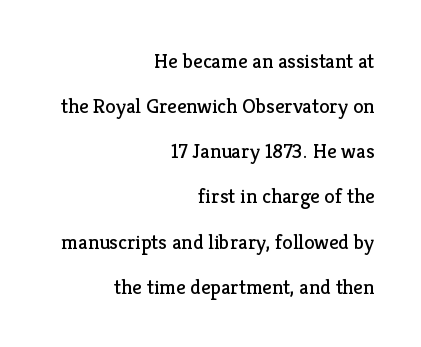
The image shows 21 px text type, upright; set right-aligned, loose line spacing (2.15x), normal letter spacing, not underlined.
